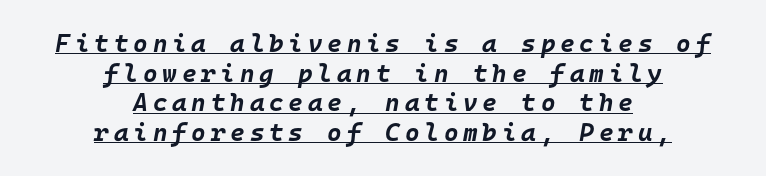
Q: Is the text bold? A: Yes.
Q: Is the text italic (slanted)? A: Yes, it leans right by about 10 degrees.
Q: Is the text underlined? A: Yes.
Q: How is the paragraph aligned? A: Centered.
